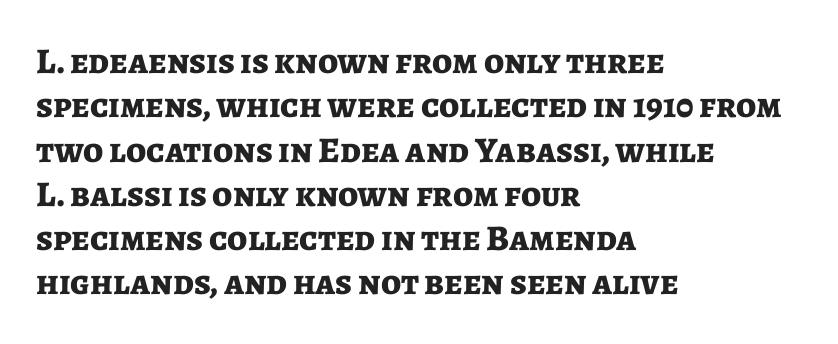
{"serif": "no", "italic": "no", "bold": "yes", "weight": "bold", "width": "normal", "stroke_contrast": "low", "x_height": "medium", "monospaced": "no", "underline": "no", "align": "left", "line_spacing_ratio": 1.23, "letter_spacing": "normal", "letter_spacing_em": 0.0, "glyph_px": 36}
